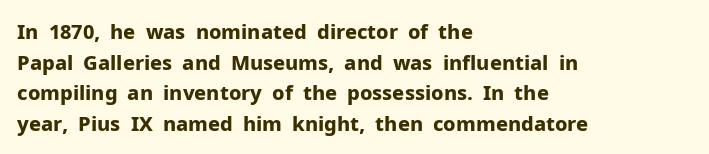
{"italic": "no", "bold": "yes", "underline": "no", "align": "left", "line_spacing": "normal", "line_spacing_ratio": 1.53, "letter_spacing": "normal", "letter_spacing_em": 0.0, "glyph_px": 20}
